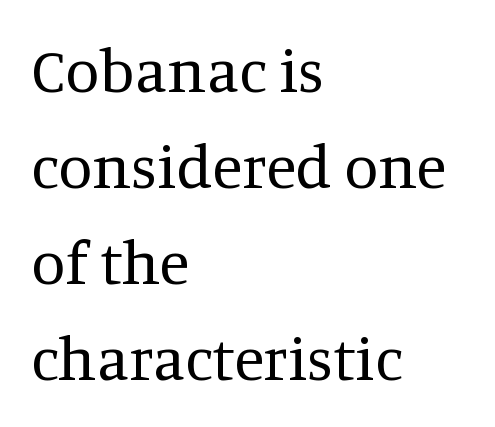
{"serif": "yes", "italic": "no", "bold": "no", "weight": "regular", "width": "normal", "stroke_contrast": "medium", "x_height": "large", "monospaced": "no", "underline": "no", "align": "left", "line_spacing": "normal", "line_spacing_ratio": 1.55, "letter_spacing": "normal", "letter_spacing_em": 0.0, "glyph_px": 62}
